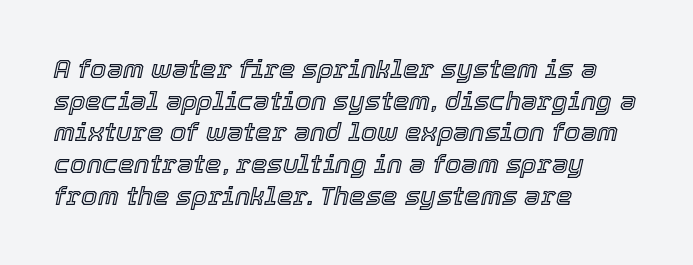
Q: Is the text italic (slanted)? A: Yes, it leans right by about 12 degrees.
Q: Is the text underlined? A: No.
Q: How is the paragraph aligned? A: Left-aligned.
Q: Is the spacing between letters normal or unusually wide? A: Normal.
